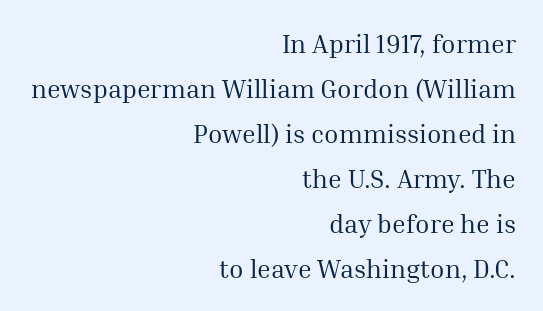
{"italic": "no", "bold": "no", "underline": "no", "align": "right", "line_spacing_ratio": 1.73, "letter_spacing": "normal", "letter_spacing_em": 0.0, "glyph_px": 26}
